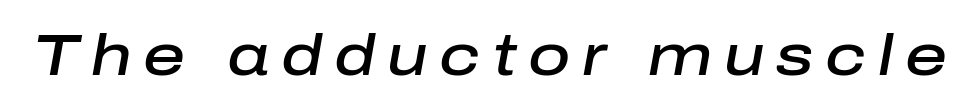
Observe the lean: these are italic letterforms. The face used here is rendered with a markedly widened letterfit. Typesetter's note: demi weight, one step under bold. Do the characters align in a grid? No, the font is proportional. Rule under the text: the space is simply empty.
